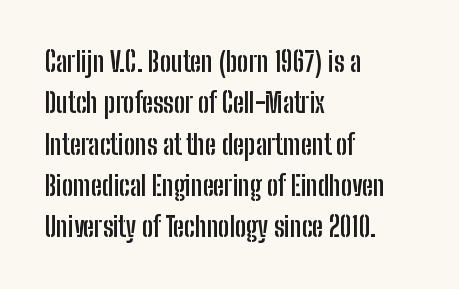
This block has exactly the height ordinary leading produces. The letterforms sit shoulder to shoulder at normal distance. On the weight axis this lands at bold, roughly 700. Line beginnings align vertically; line endings do not. A roman cut, with each character standing at attention.
